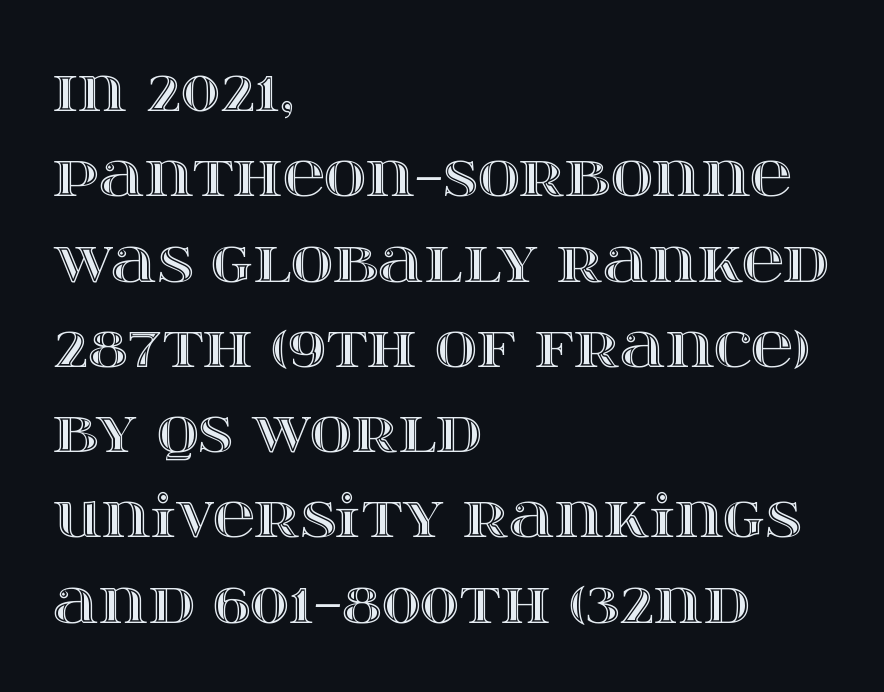
Q: Is the text italic (slanted)? A: No, it is upright.
Q: Is the text underlined? A: No.
Q: How is the paragraph aligned? A: Left-aligned.
Q: Is the spacing between letters normal or unusually wide? A: Normal.
Q: Is the spacing between lines tight, normal or loose? A: Normal.
Q: Width (condensed, normal, or wide)? A: Wide.
Q: x-height? A: Large.
Q: Monospaced? A: No.
